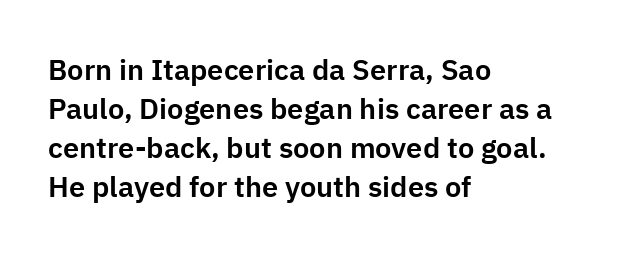
Q: Is the text italic (slanted)? A: No, it is upright.
Q: Is the typeface a serif or a sans-serif typeface? A: Sans-serif.
Q: Is the text underlined? A: No.
Q: How is the paragraph aligned? A: Left-aligned.
Q: Is the spacing between letters normal or unusually wide? A: Normal.
Q: Is the spacing between lines tight, normal or loose? A: Normal.
Q: Width (condensed, normal, or wide)? A: Normal.
Q: Stroke contrast? A: Low.
Q: x-height? A: Medium.
Q: Monospaced? A: No.
